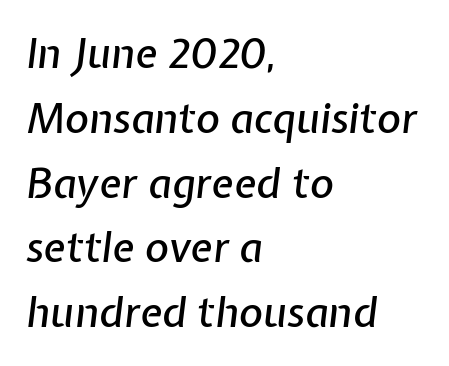
The image shows 41 px text type, italic (leaning right); set left-aligned, normal line spacing (1.58x), normal letter spacing, not underlined; low stroke contrast and a medium x-height.
